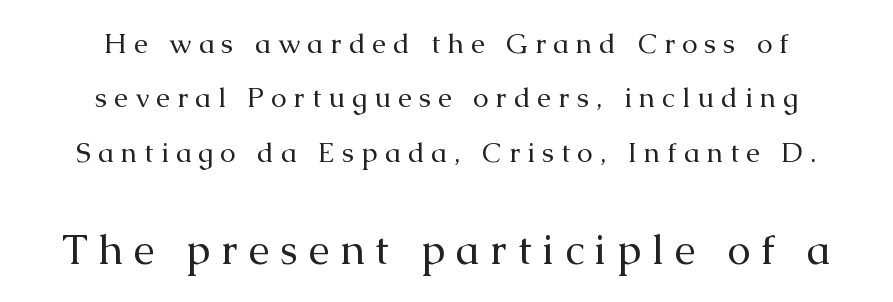
The image shows 42 px regular-weight serif type, upright; set centered, loose line spacing (1.94x), unusually wide letter spacing (+0.25 em), not underlined; the second (bottom) block is 1.5x larger; medium stroke contrast and a medium x-height.
